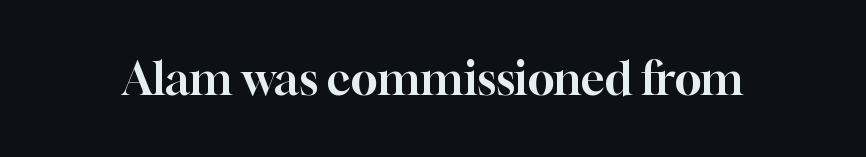
Q: Is the text italic (slanted)? A: No, it is upright.
Q: Is the typeface a serif or a sans-serif typeface? A: Serif.
Q: Is the text underlined? A: No.
Q: Is the spacing between letters normal or unusually wide? A: Normal.
Q: Width (condensed, normal, or wide)? A: Normal.
Q: Stroke contrast? A: High.
Q: x-height? A: Medium.
Q: Monospaced? A: No.
